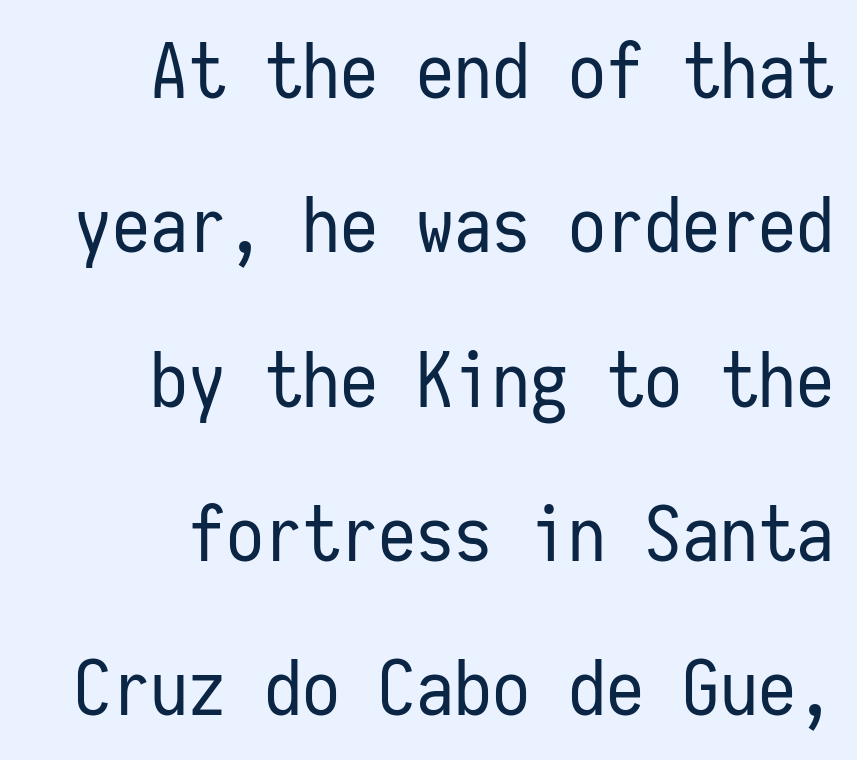
The image shows 76 px regular-weight, condensed sans-serif type, upright, monospaced; set right-aligned, loose line spacing (2.03x), normal letter spacing, not underlined; low stroke contrast and a medium x-height.
